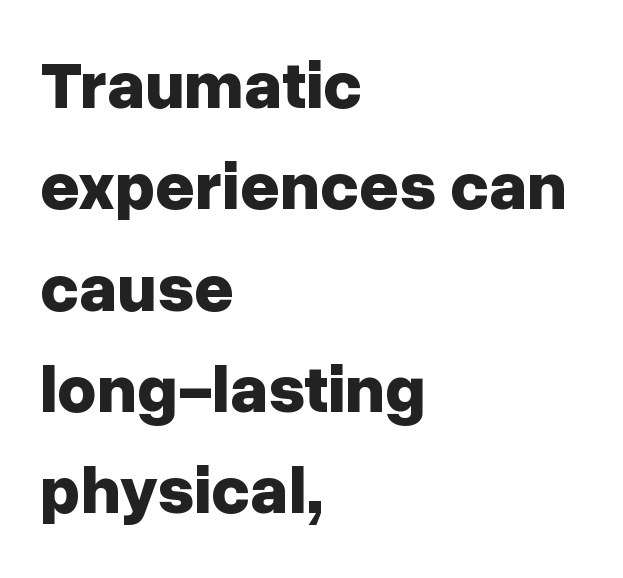
{"serif": "no", "italic": "no", "bold": "yes", "weight": "bold", "width": "normal", "stroke_contrast": "low", "x_height": "medium", "monospaced": "no", "underline": "no", "align": "left", "line_spacing": "normal", "line_spacing_ratio": 1.49, "letter_spacing": "normal", "letter_spacing_em": 0.0, "glyph_px": 68}
